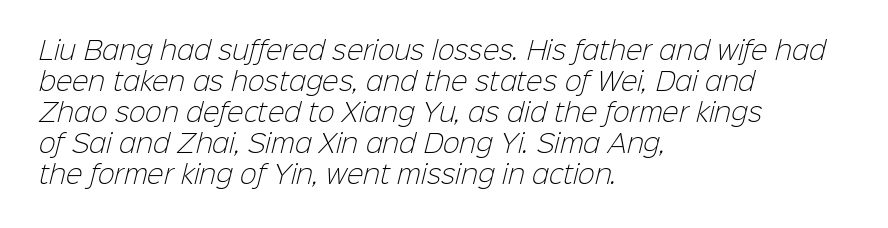
Q: Is the text bold? A: No.
Q: Is the text underlined? A: No.
Q: How is the paragraph aligned? A: Left-aligned.
Q: Is the spacing between letters normal or unusually wide? A: Normal.
